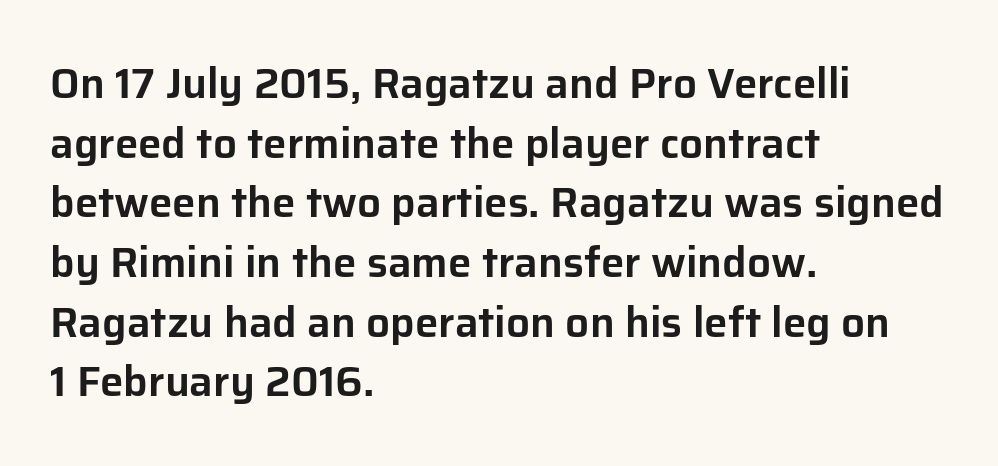
The image shows 42 px sans-serif type, upright; set left-aligned, normal line spacing (1.42x), normal letter spacing, not underlined; low stroke contrast and a medium x-height.
